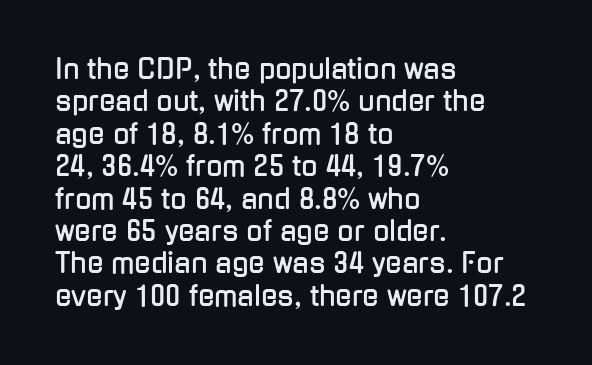
The image shows 27 px text type, upright; set left-aligned, line spacing 1.2x, normal letter spacing, not underlined.
